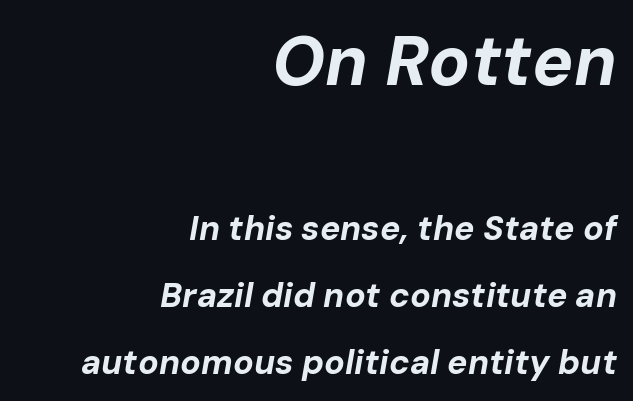
Casual observation: everything's shoved over to the right. Caption: standard tracking, unaltered. The designer dialed line spacing up above the default. Nobody drew a line under any word here. Each glyph is drawn with heavy, bold strokes.
